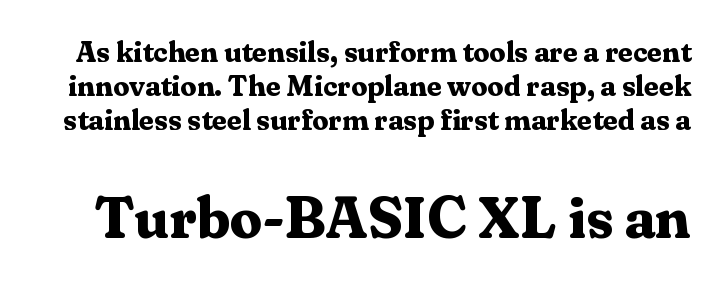
The image shows 58 px bold serif type, upright; set line spacing 1.17x, normal letter spacing, not underlined; the second (bottom) block is 2.0x larger; medium stroke contrast and a medium x-height.
